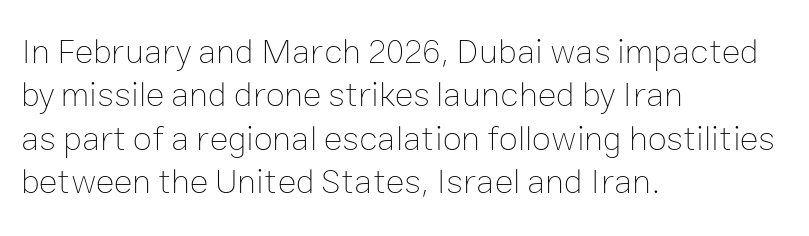
{"italic": "no", "bold": "no", "weight": "thin", "width": "normal", "stroke_contrast": "low", "x_height": "medium", "monospaced": "no", "underline": "no", "align": "left", "line_spacing_ratio": 1.24, "letter_spacing": "normal", "letter_spacing_em": 0.0, "glyph_px": 35}
